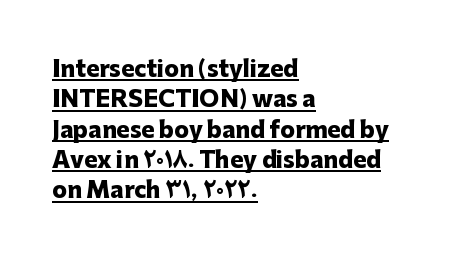
Posture: vertical. The lines in this sample share a left origin and differ only in where they stop. The sample's only ornament is a line tracing under the words. Strong, thick strokes mark this as bold type. The face used here is rendered with its standard letterfit. Does the leading feel generous? No, just average.
